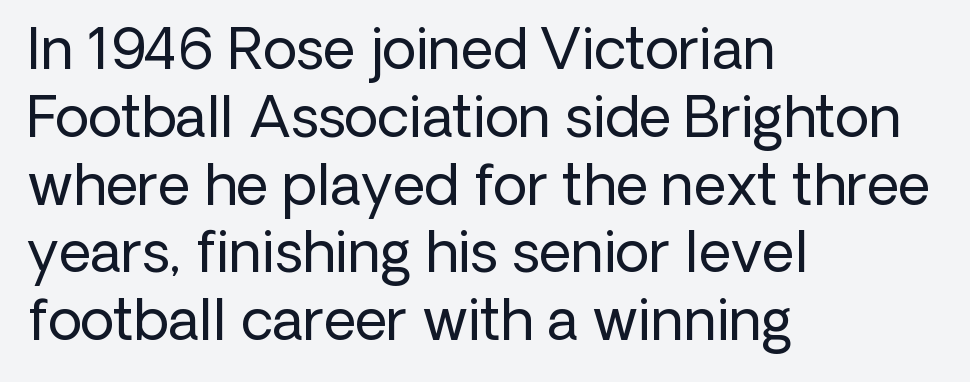
{"serif": "no", "italic": "no", "bold": "no", "weight": "regular", "width": "normal", "stroke_contrast": "low", "x_height": "medium", "monospaced": "no", "underline": "no", "align": "left", "line_spacing_ratio": 1.21, "letter_spacing": "normal", "letter_spacing_em": 0.0, "glyph_px": 56}
